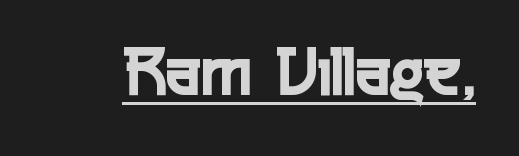
The image shows 74 px condensed sans-serif type, upright; set normal letter spacing, underlined; a medium x-height.
